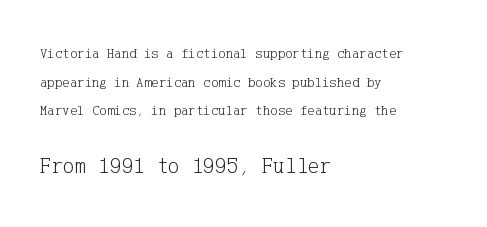
It's the straight-up-and-down kind of type. One glance says open: line gaps are wider than usual. Is the letter spacing exaggerated? No — it looks like the ordinary default. Check under the words: just untouched page. The compositor pushed each line to the left boundary. Caption: face not bold, strokes unweighted.
